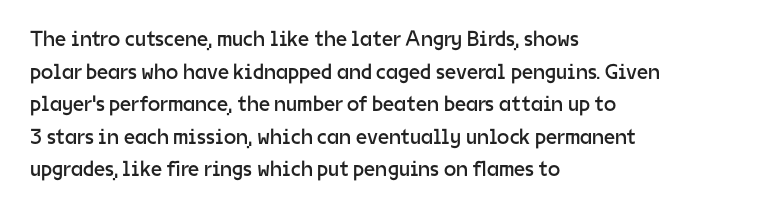
Rows of type keep a routine distance in the vertical direction. The space beneath each line is pristine and unruled. Which margin do the lines hug? The left one — the right edge is uneven. The letterforms sit shoulder to shoulder at normal distance.
